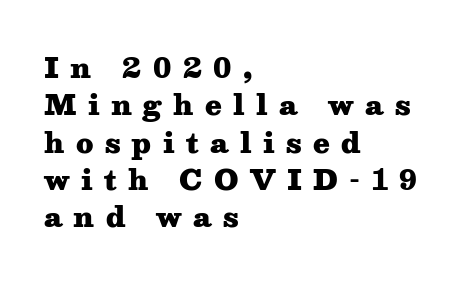
Heavy-handed strokes throughout: this text is bold. Honestly, the letter spacing is so wide it's the main thing you notice. Words float on clear page, feet unadorned. If you drew a ruler down the left edge, every line would touch it. Is there any slant? The stems are plumb. How would I describe the line gaps? Plain and ordinary.
